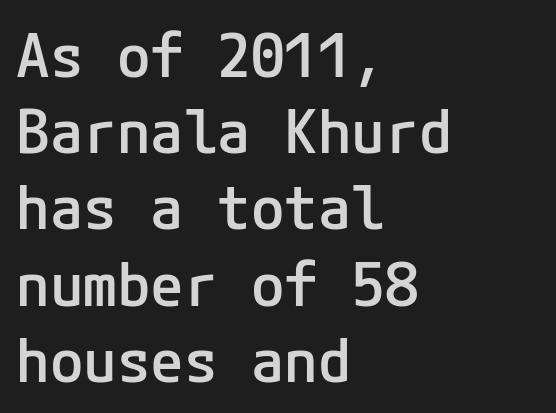
Q: Is the text bold? A: Semi-bold.
Q: Is the text italic (slanted)? A: No, it is upright.
Q: Is the typeface a serif or a sans-serif typeface? A: Sans-serif.
Q: Is the text underlined? A: No.
Q: How is the paragraph aligned? A: Left-aligned.
Q: Is the spacing between letters normal or unusually wide? A: Normal.
Q: Is the spacing between lines tight, normal or loose? A: Normal.
Q: Width (condensed, normal, or wide)? A: Normal.
Q: Stroke contrast? A: Low.
Q: x-height? A: Medium.
